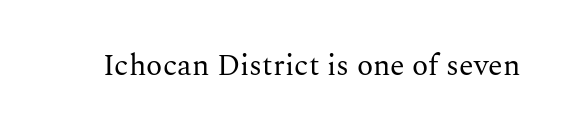
The image shows 30 px regular-weight serif type, upright; set normal letter spacing, not underlined; medium stroke contrast and a medium x-height.
